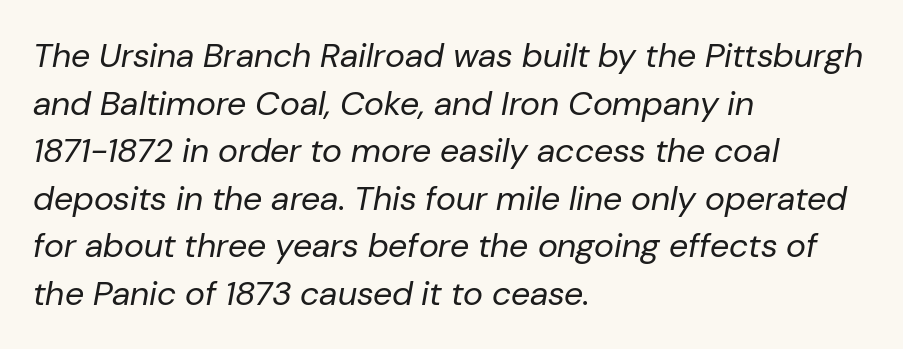
No word sits above an underline. A classic flush-left, rag-right setting is used for this passage. Ink coverage per letter is moderate at most. The rendering uses a moderate line-height, typical for paragraphs. The line texture is even and compact thanks to regular tracking. Think of a printed novel: that variable character pitch is what you see here.
